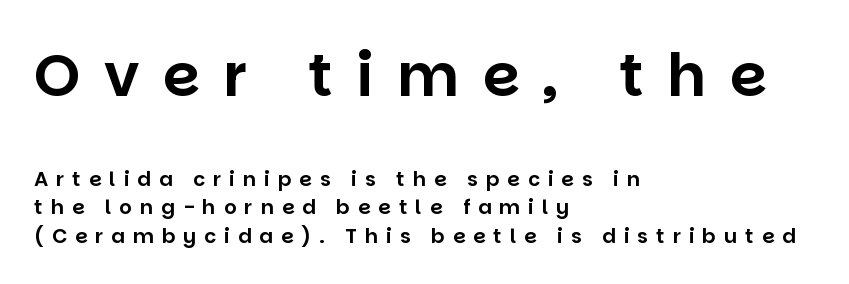
Q: Is the text italic (slanted)? A: No, it is upright.
Q: Is the typeface a serif or a sans-serif typeface? A: Sans-serif.
Q: Is the text underlined? A: No.
Q: How is the paragraph aligned? A: Left-aligned.
Q: Is the spacing between letters normal or unusually wide? A: Unusually wide.
Q: Is the spacing between lines tight, normal or loose? A: Normal.
Q: Which block of text is set in a larger size, the first (top) or the second (bottom)? A: The first (top) one.
Q: Width (condensed, normal, or wide)? A: Normal.
Q: Stroke contrast? A: Low.
Q: x-height? A: Large.
Q: Monospaced? A: No.
